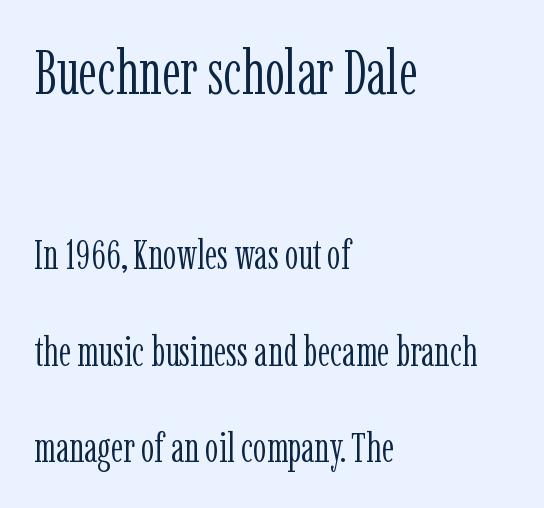
The image shows 63 px light, condensed serif type, upright; set left-aligned, loose line spacing (2.3x), normal letter spacing, not underlined; the first (top) block is 1.5x larger; low stroke contrast and a medium x-height.
